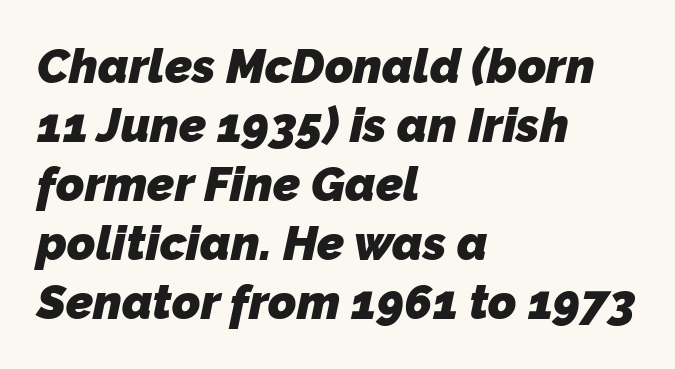
Note the varied advance widths — an 'i' is clearly narrower than an 'm'. Each line starts at the same left margin while the right side varies. The glyphs are unaccompanied by any horizontal stroke below them. Chunky letters — that's bold for sure. The designer went with a sans here, leaving each stem footless. Nothing unusual about the tracking: characters are spaced as the font intends.
